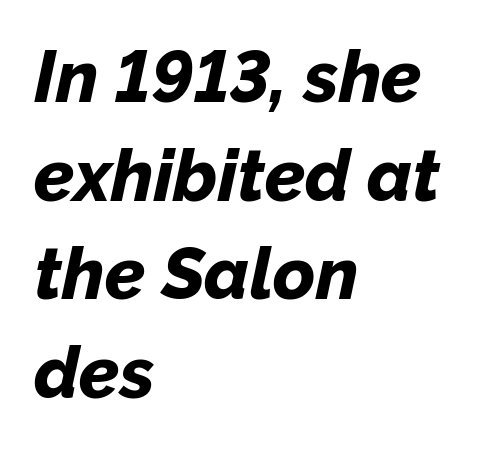
Compared with typical paragraphs, the rows here are spaced about the same. Note the varied advance widths — an 'i' is clearly narrower than an 'm'. There's an unmistakable incline to the writing here. Is the type bold? Yes — the strokes are clearly thick and heavy.
